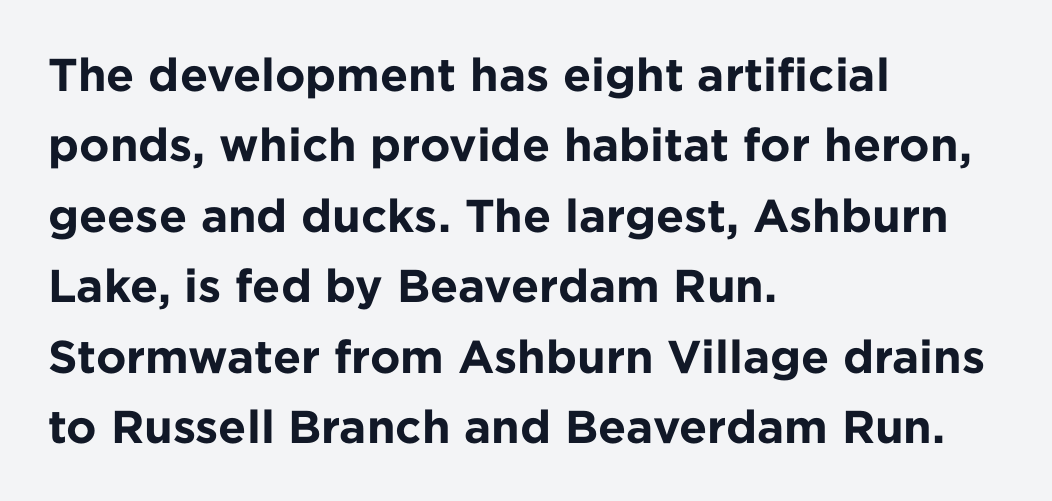
What stands out about the letter spacing? Nothing — it is the standard amount. Notice how thick the strokes are: this is what a full bold looks like. Designer's note — italics off, roman on. Each row of text sits above clean, open space.
